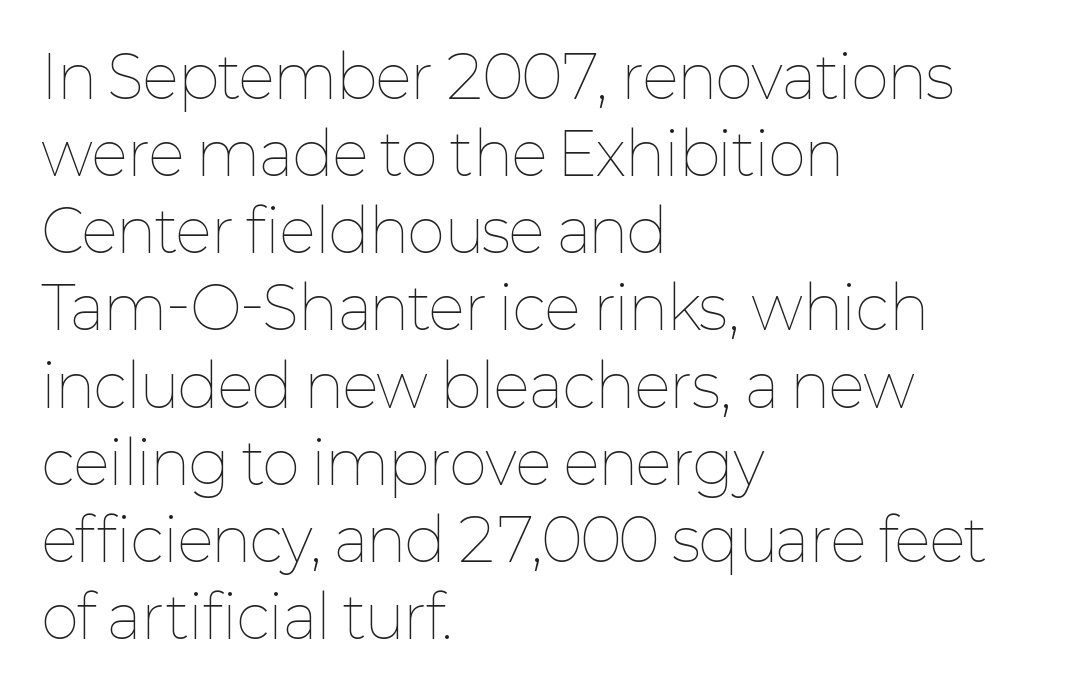
The image shows 58 px thin type, upright; set left-aligned, normal line spacing (1.33x), normal letter spacing, not underlined; low stroke contrast and a medium x-height.
